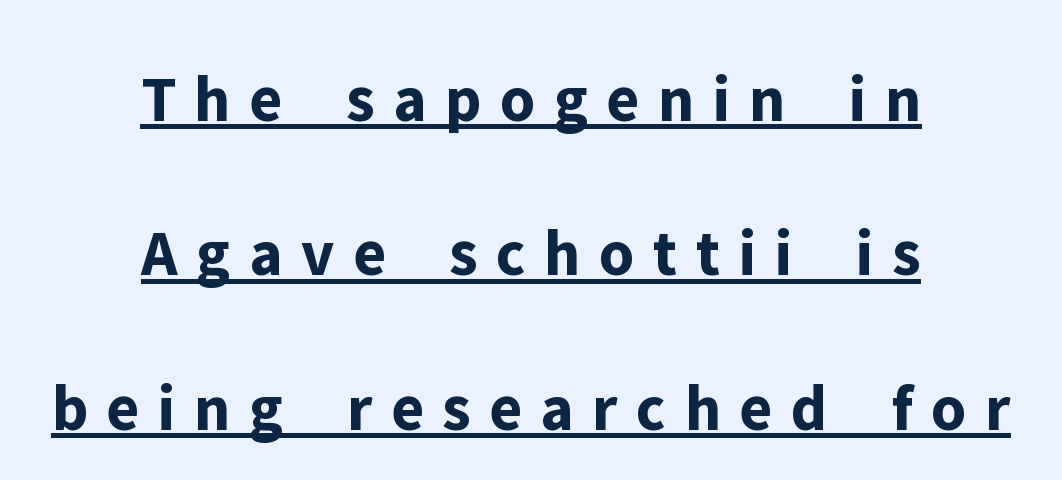
The axis of the letterforms is exactly vertical. This rendering features underlined lettering. Heavy-handed strokes throughout: this text is bold. Every row of glyphs is offset so its center matches the block's center. Looks like regular typesetting: each glyph gets only the width it needs.
